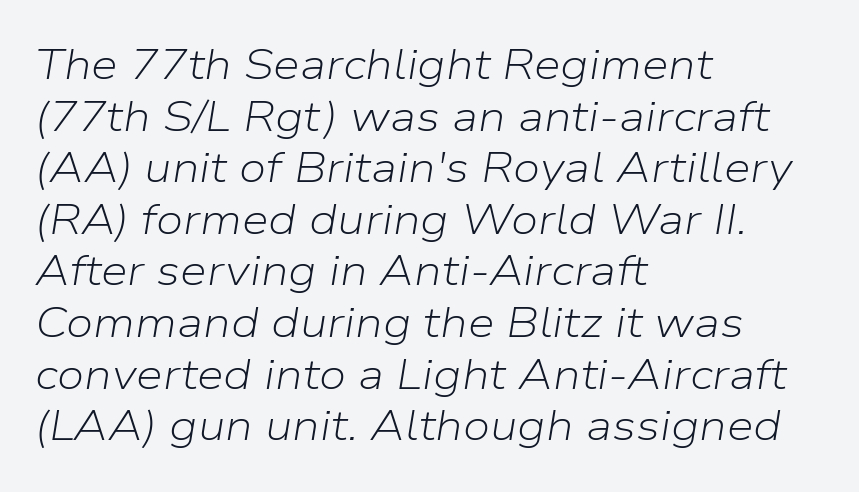
Q: Is the text bold? A: No.
Q: Is the text italic (slanted)? A: Yes, it leans right by about 9 degrees.
Q: Is the text underlined? A: No.
Q: How is the paragraph aligned? A: Left-aligned.
Q: Is the spacing between letters normal or unusually wide? A: Normal.
Q: Width (condensed, normal, or wide)? A: Normal.
Q: Stroke contrast? A: Low.
Q: x-height? A: Medium.
Q: Monospaced? A: No.
